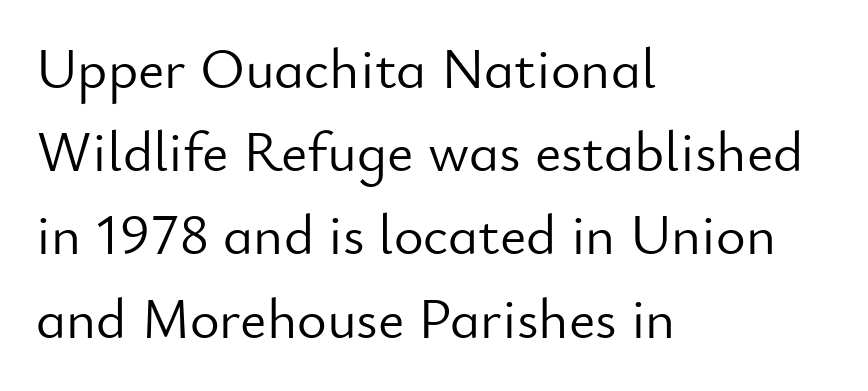
{"serif": "no", "italic": "no", "bold": "no", "weight": "light", "width": "normal", "stroke_contrast": "low", "x_height": "small", "monospaced": "no", "underline": "no", "align": "left", "line_spacing": "normal", "line_spacing_ratio": 1.46, "letter_spacing": "normal", "letter_spacing_em": 0.0, "glyph_px": 57}
